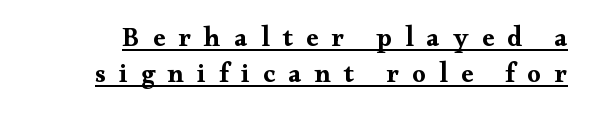
The image shows 27 px bold type, upright; set normal line spacing (1.34x), unusually wide letter spacing (+0.49 em), underlined.
